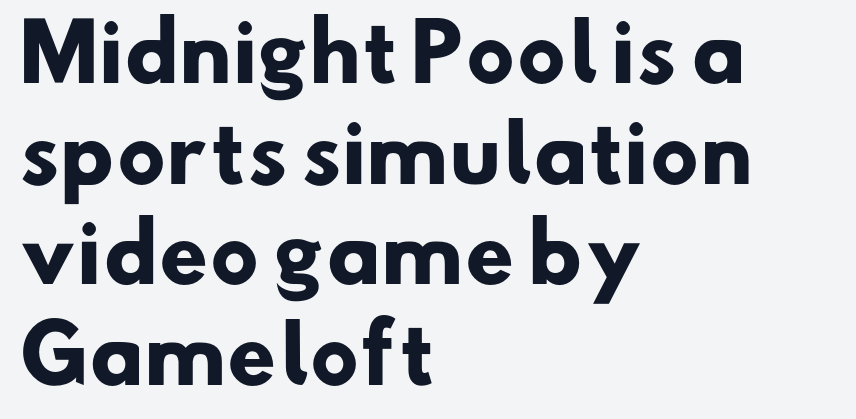
Q: Is the text bold? A: Yes.
Q: Is the typeface a serif or a sans-serif typeface? A: Sans-serif.
Q: Is the text underlined? A: No.
Q: How is the paragraph aligned? A: Left-aligned.
Q: Is the spacing between letters normal or unusually wide? A: Normal.
Q: Is the spacing between lines tight, normal or loose? A: Normal.
Q: Width (condensed, normal, or wide)? A: Normal.
Q: Stroke contrast? A: Low.
Q: x-height? A: Small.
Q: Monospaced? A: No.
